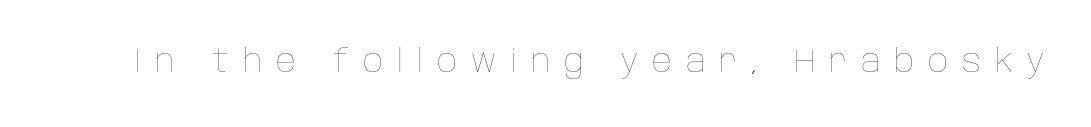
The letterforms sit at book weight or below. Compared with typical body copy, the letter spacing here is much looser. No italicization has been applied; the sample stays upright. The area under the type is left untouched. You could not count columns in this text — the font is proportionally spaced.
